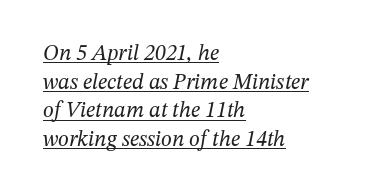
The image shows 22 px text type, italic (leaning right); set left-aligned, normal line spacing (1.3x), normal letter spacing, underlined.
